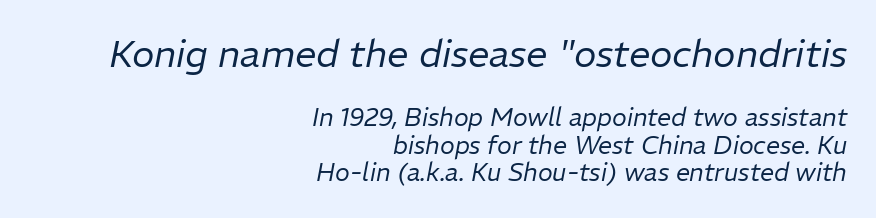
The image shows 38 px regular-weight type, italic (leaning right); set right-aligned, tight line spacing (1.1x), normal letter spacing, not underlined; the first (top) block is 1.52x larger; low stroke contrast and a medium x-height.
